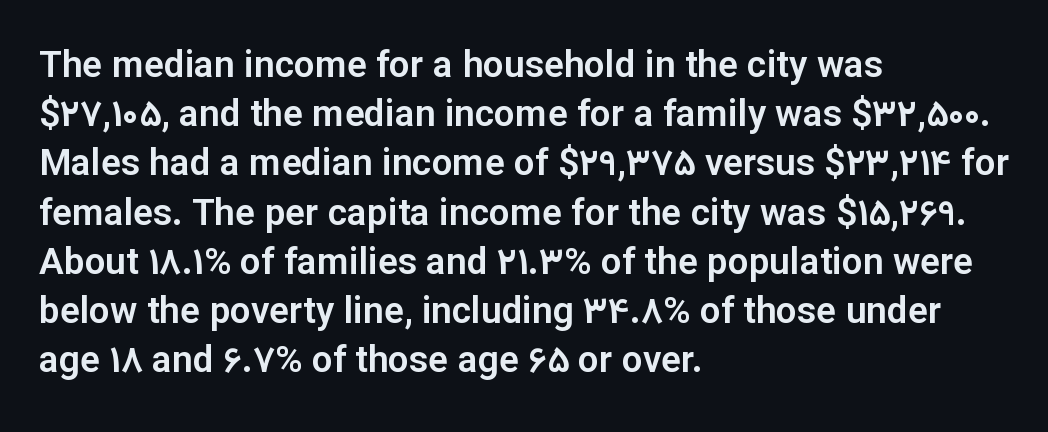
{"serif": "no", "italic": "no", "width": "normal", "stroke_contrast": "low", "x_height": "medium", "monospaced": "no", "underline": "no", "align": "left", "line_spacing": "normal", "line_spacing_ratio": 1.33, "letter_spacing": "normal", "letter_spacing_em": 0.0, "glyph_px": 37}
